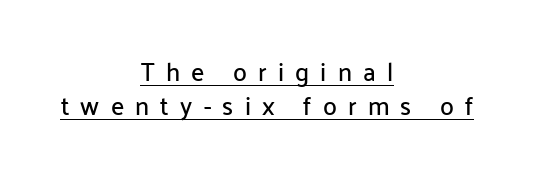
The image shows 25 px text type, upright; set centered, normal line spacing (1.38x), unusually wide letter spacing (+0.45 em), underlined.
